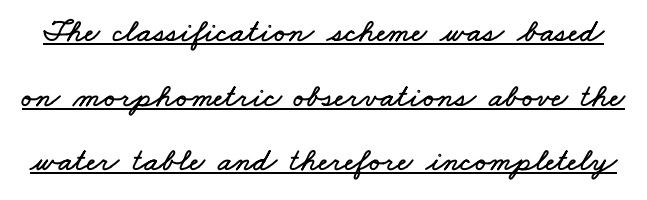
Q: Is the text underlined? A: Yes.
Q: Is the spacing between letters normal or unusually wide? A: Normal.
Q: Is the spacing between lines tight, normal or loose? A: Loose.
Q: Width (condensed, normal, or wide)? A: Wide.
Q: Stroke contrast? A: Low.
Q: x-height? A: Small.
Q: Monospaced? A: No.
